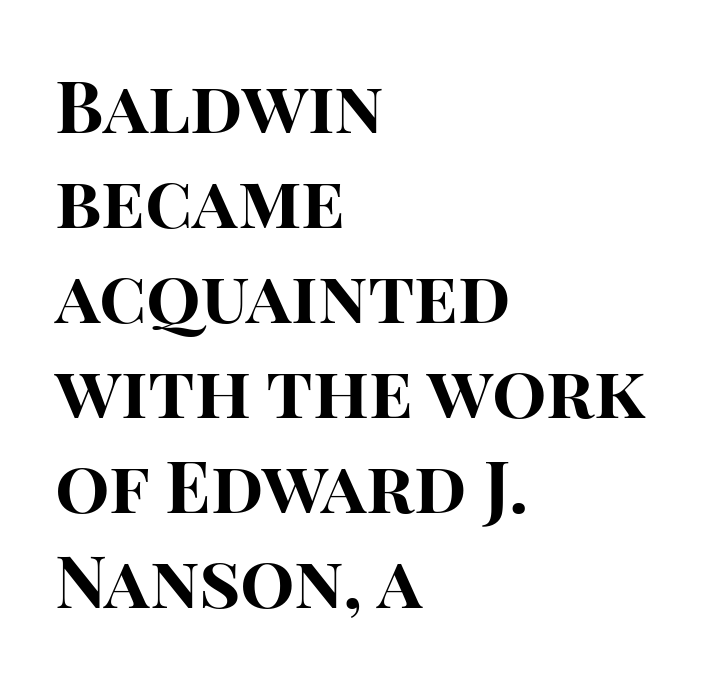
The image shows 72 px bold sans-serif type, upright; set left-aligned, normal line spacing (1.32x), normal letter spacing, not underlined; high stroke contrast and a large x-height.
